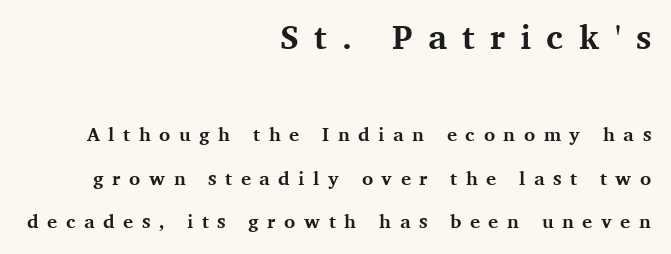
Q: Is the text bold? A: Yes.
Q: Is the text italic (slanted)? A: No, it is upright.
Q: Is the typeface a serif or a sans-serif typeface? A: Serif.
Q: Is the text underlined? A: No.
Q: How is the paragraph aligned? A: Right-aligned.
Q: Is the spacing between letters normal or unusually wide? A: Unusually wide.
Q: Is the spacing between lines tight, normal or loose? A: Loose.
Q: Which block of text is set in a larger size, the first (top) or the second (bottom)? A: The first (top) one.
Q: Width (condensed, normal, or wide)? A: Normal.
Q: Stroke contrast? A: Medium.
Q: x-height? A: Medium.
Q: Monospaced? A: No.
